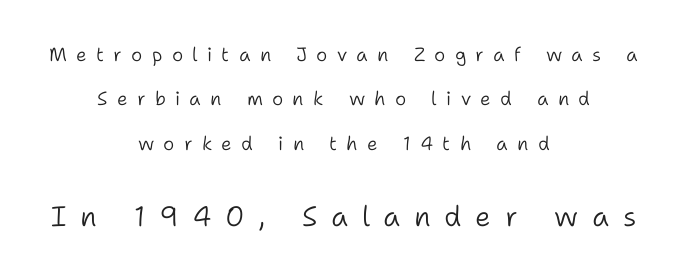
{"serif": "no", "italic": "no", "bold": "no", "weight": "light", "width": "normal", "stroke_contrast": "low", "x_height": "medium", "monospaced": "no", "underline": "no", "align": "center", "line_spacing": "loose", "line_spacing_ratio": 2.34, "letter_spacing": "wide", "letter_spacing_em": 0.49, "larger_block": "second", "size_ratio": 1.47, "glyph_px": 28}
